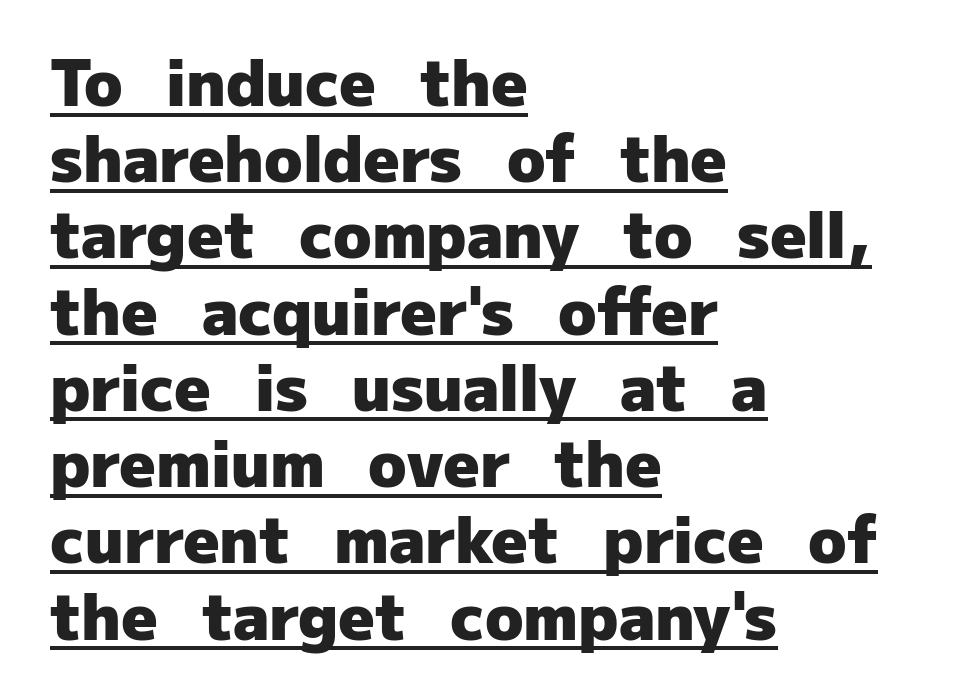
{"serif": "no", "italic": "no", "bold": "yes", "weight": "heavy", "width": "normal", "stroke_contrast": "low", "x_height": "medium", "monospaced": "no", "underline": "yes", "align": "left", "line_spacing_ratio": 1.21, "letter_spacing": "normal", "letter_spacing_em": 0.0, "glyph_px": 63}
